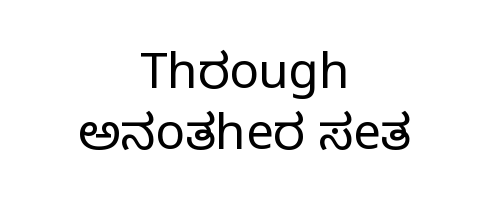
Q: Is the text bold? A: No.
Q: Is the text italic (slanted)? A: No, it is upright.
Q: Is the typeface a serif or a sans-serif typeface? A: Serif.
Q: Is the text underlined? A: No.
Q: How is the paragraph aligned? A: Centered.
Q: Is the spacing between letters normal or unusually wide? A: Normal.
Q: Is the spacing between lines tight, normal or loose? A: Normal.
Q: Width (condensed, normal, or wide)? A: Normal.
Q: Stroke contrast? A: Low.
Q: x-height? A: Large.
Q: Monospaced? A: No.
